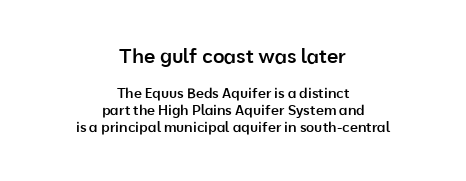
The image shows 20 px text type, upright; set centered, line spacing 1.21x, normal letter spacing, not underlined; the first (top) block is 1.43x larger.
